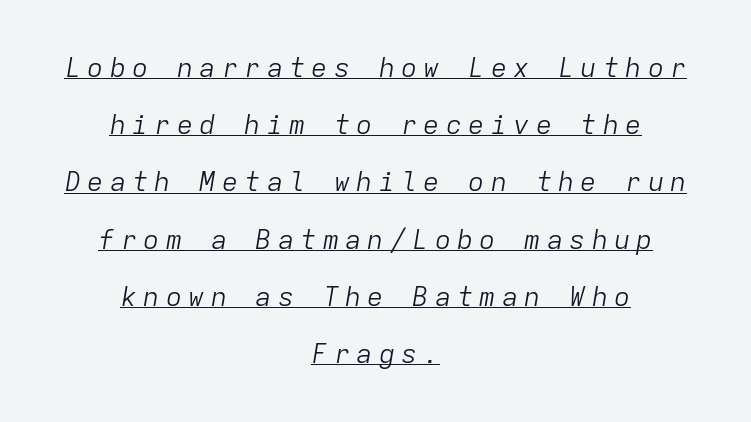
The image shows 27 px text type, italic (leaning right); set centered, loose line spacing (2.12x), unusually wide letter spacing (+0.23 em), underlined.
